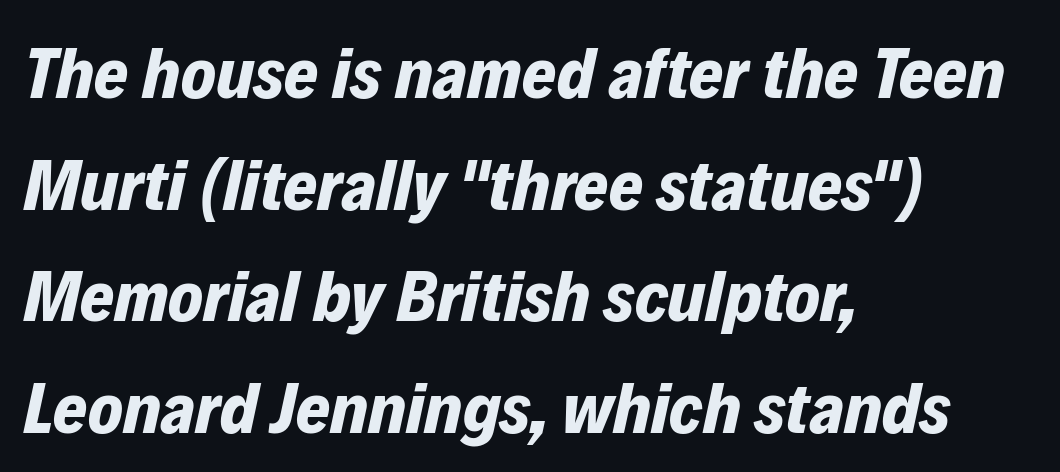
{"italic": "yes", "lean": "right", "slant_degrees": 12, "bold": "yes", "weight": "bold", "width": "normal", "stroke_contrast": "low", "x_height": "medium", "monospaced": "no", "underline": "no", "align": "left", "line_spacing": "normal", "line_spacing_ratio": 1.53, "letter_spacing": "normal", "letter_spacing_em": 0.0, "glyph_px": 73}
